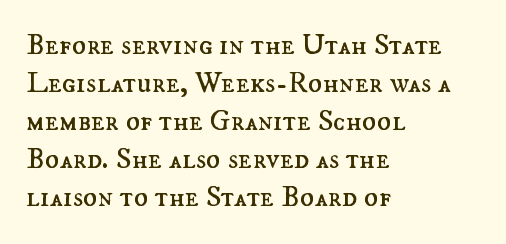
Notice how the passage keeps a crisp vertical edge on the left only. The face used here is proportionally spaced, like ordinary book or web type. The foot of each line stays bare and open. The letters stand straight up with perfectly vertical stems. Think standard paragraph weight, or any step lighter than that. The passage shown has conventional tracking throughout.
